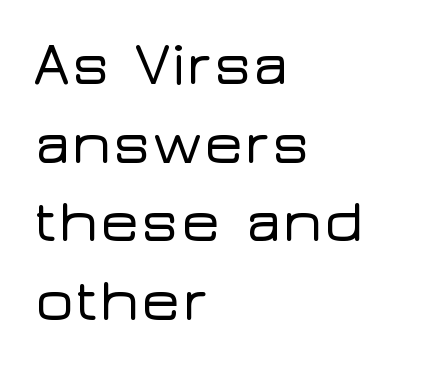
Check where the strokes stop: nothing finishes them off — pure sans. Reading down the column, the eye jumps a familiar distance to each next line. These lines are rendered in a variable-pitch font. All the whitespace from short lines collects on the right.
